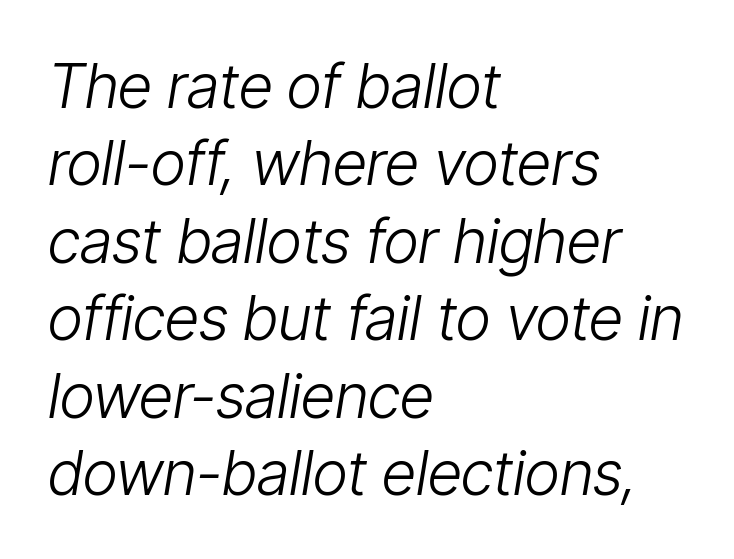
Q: Is the text bold? A: No.
Q: Is the text italic (slanted)? A: Yes, it leans right by about 9 degrees.
Q: Is the text underlined? A: No.
Q: How is the paragraph aligned? A: Left-aligned.
Q: Is the spacing between letters normal or unusually wide? A: Normal.
Q: Is the spacing between lines tight, normal or loose? A: Normal.
Q: Width (condensed, normal, or wide)? A: Condensed.
Q: Stroke contrast? A: Low.
Q: x-height? A: Medium.
Q: Monospaced? A: No.
